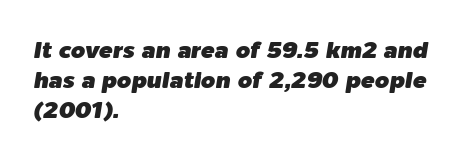
Whoever set this chose a conventional vertical rhythm. Tracking value appears to be zero — textbook default spacing. Looking at the ascenders, they clearly lean. Nobody drew a line under any word here. The ragged edge is on the right, which tells us the setting is flush left.
